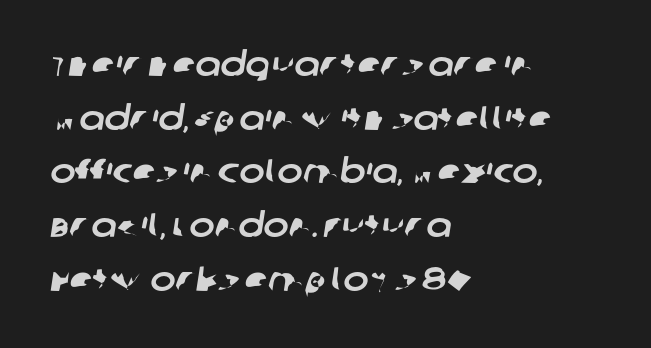
{"serif": "no", "width": "normal", "stroke_contrast": "low", "x_height": "large", "monospaced": "no", "underline": "no", "align": "left", "line_spacing": "normal", "line_spacing_ratio": 1.58, "letter_spacing": "normal", "letter_spacing_em": 0.0, "glyph_px": 34}
